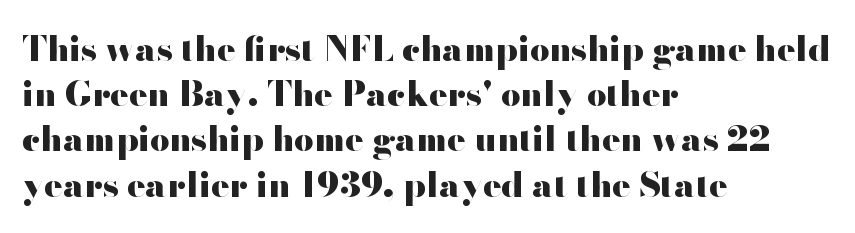
These lines sit exactly where default settings would place them. Serif or sans? Sans — the stroke terminals are bare. Every character sits straight up, as roman type does. Spacing verdict: proportional, widths tailored to each character. What stands out about the letter spacing? Nothing — it is the standard amount.
